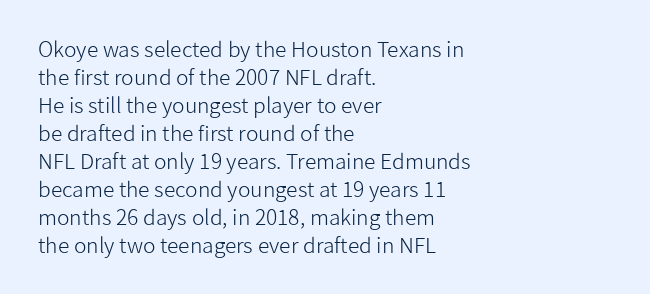
{"italic": "no", "bold": "no", "underline": "no", "align": "left", "line_spacing": "normal", "line_spacing_ratio": 1.33, "letter_spacing": "normal", "letter_spacing_em": 0.0, "glyph_px": 21}
